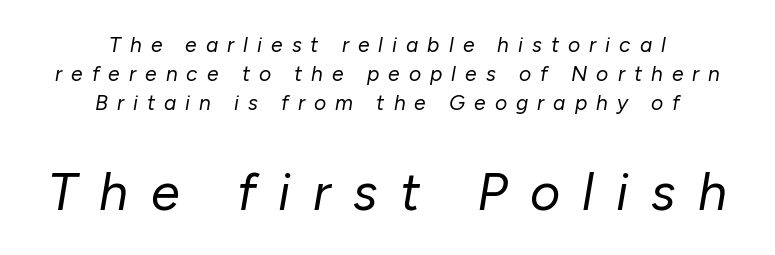
Q: Is the text bold? A: No.
Q: Is the text italic (slanted)? A: Yes, it leans right by about 10 degrees.
Q: Is the text underlined? A: No.
Q: How is the paragraph aligned? A: Centered.
Q: Is the spacing between letters normal or unusually wide? A: Unusually wide.
Q: Is the spacing between lines tight, normal or loose? A: Normal.
Q: Which block of text is set in a larger size, the first (top) or the second (bottom)? A: The second (bottom) one.
Q: Width (condensed, normal, or wide)? A: Normal.
Q: Stroke contrast? A: Low.
Q: x-height? A: Medium.
Q: Monospaced? A: No.
